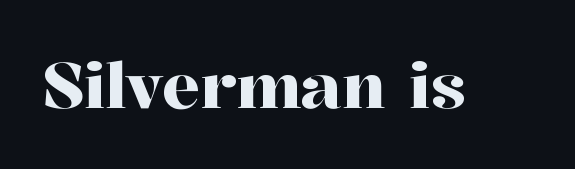
The image shows 63 px serif type, upright; set normal letter spacing, not underlined; high stroke contrast and a medium x-height.
